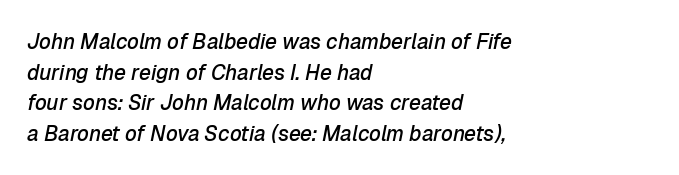
Q: Is the text bold? A: Semi-bold.
Q: Is the text italic (slanted)? A: Yes, it leans right by about 12 degrees.
Q: Is the text underlined? A: No.
Q: How is the paragraph aligned? A: Left-aligned.
Q: Is the spacing between letters normal or unusually wide? A: Normal.
Q: Is the spacing between lines tight, normal or loose? A: Normal.
